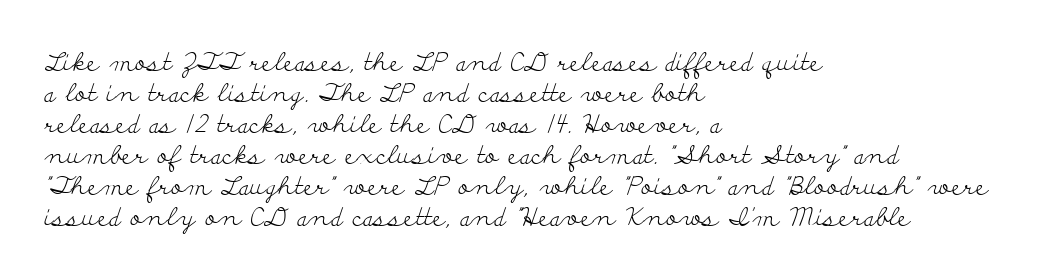
The image shows 25 px text type; set left-aligned, line spacing 1.24x, normal letter spacing, not underlined.
